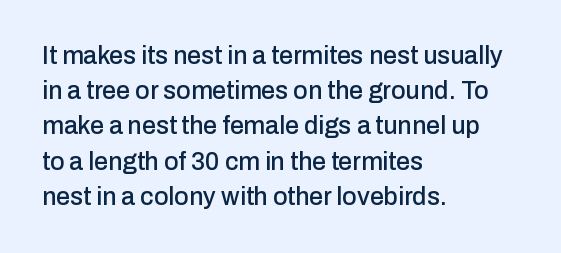
{"italic": "no", "underline": "no", "align": "left", "line_spacing": "normal", "line_spacing_ratio": 1.41, "letter_spacing": "normal", "letter_spacing_em": 0.0, "glyph_px": 25}
